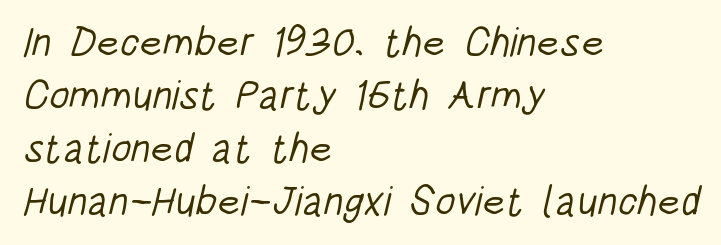
Q: Is the text bold? A: No.
Q: Is the typeface a serif or a sans-serif typeface? A: Sans-serif.
Q: Is the text underlined? A: No.
Q: How is the paragraph aligned? A: Left-aligned.
Q: Is the spacing between letters normal or unusually wide? A: Normal.
Q: Is the spacing between lines tight, normal or loose? A: Normal.
Q: Width (condensed, normal, or wide)? A: Condensed.
Q: Stroke contrast? A: Low.
Q: x-height? A: Large.
Q: Monospaced? A: No.
